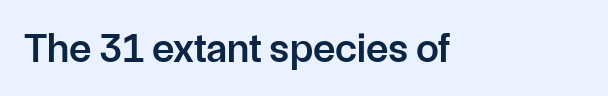
Q: Is the text bold? A: Semi-bold.
Q: Is the text italic (slanted)? A: No, it is upright.
Q: Is the typeface a serif or a sans-serif typeface? A: Sans-serif.
Q: Is the text underlined? A: No.
Q: Is the spacing between letters normal or unusually wide? A: Normal.
Q: Width (condensed, normal, or wide)? A: Normal.
Q: Stroke contrast? A: Low.
Q: x-height? A: Medium.
Q: Monospaced? A: No.
